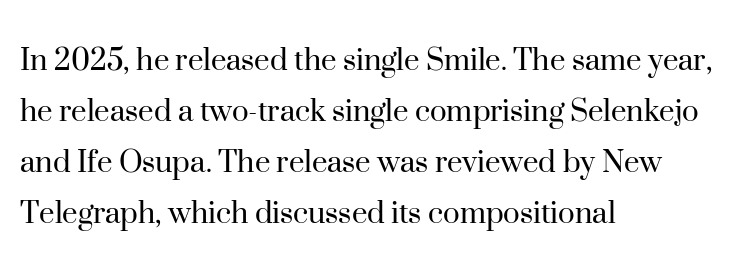
{"serif": "yes", "italic": "no", "bold": "no", "weight": "regular", "width": "normal", "stroke_contrast": "high", "x_height": "small", "monospaced": "no", "underline": "no", "align": "left", "line_spacing": "normal", "line_spacing_ratio": 1.46, "letter_spacing": "normal", "letter_spacing_em": 0.0, "glyph_px": 35}
